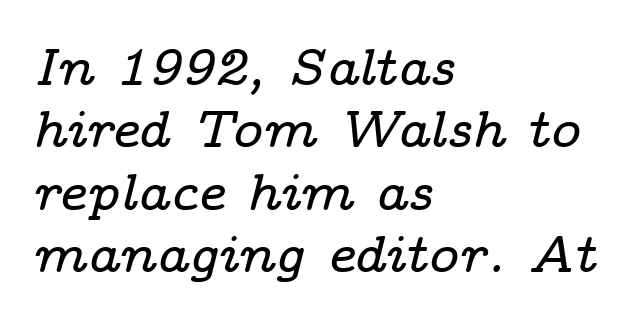
A clean baseline with only descenders dipping below it. Observe the ordinary spacing: letters are neighbours, not strangers. There's an unmistakable incline to the writing here. Typeset ragged right — the left edge is the straight one. Each letter keeps its own natural width here, so spacing adapts to shape. The face used here is seriffed, in the tradition of book romans.
